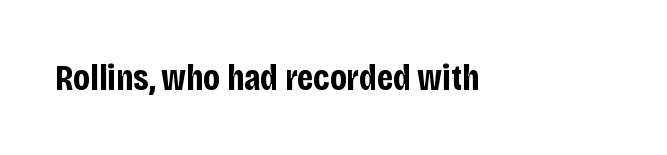
{"serif": "no", "italic": "no", "bold": "yes", "weight": "bold", "width": "condensed", "stroke_contrast": "low", "x_height": "large", "monospaced": "no", "underline": "no", "letter_spacing": "normal", "letter_spacing_em": 0.0, "glyph_px": 37}
